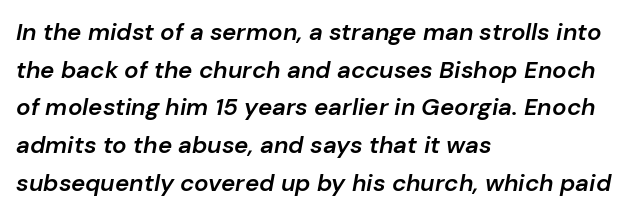
Q: Is the text bold? A: Semi-bold.
Q: Is the text italic (slanted)? A: Yes, it leans right by about 10 degrees.
Q: Is the text underlined? A: No.
Q: How is the paragraph aligned? A: Left-aligned.
Q: Is the spacing between letters normal or unusually wide? A: Normal.
Q: Is the spacing between lines tight, normal or loose? A: Normal.
